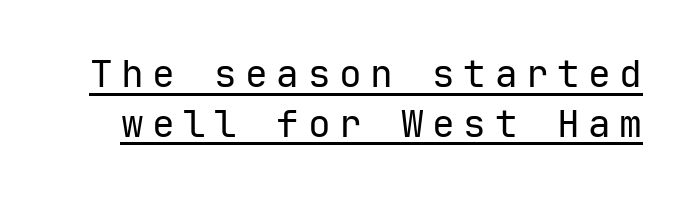
The face used here is rendered with a markedly widened letterfit. Posture: straight, roman, zero tilt. Weight: regular or lighter. What kind of face is this? One without serifs — a sans. Regarding leading, the lines here are spaced in the standard way.
